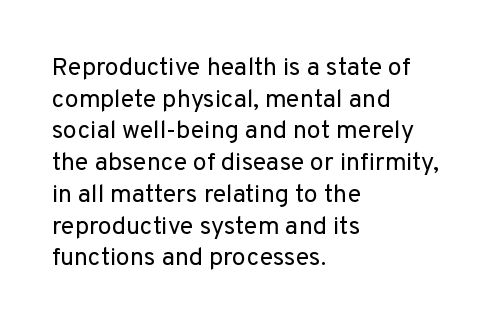
Q: Is the text bold? A: No.
Q: Is the text italic (slanted)? A: No, it is upright.
Q: Is the text underlined? A: No.
Q: How is the paragraph aligned? A: Left-aligned.
Q: Is the spacing between letters normal or unusually wide? A: Normal.
Q: Is the spacing between lines tight, normal or loose? A: Normal.
